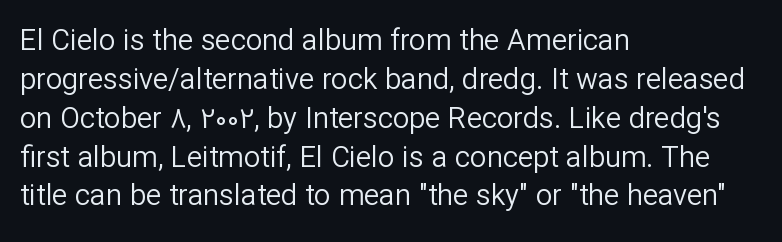
{"serif": "no", "italic": "no", "bold": "no", "weight": "regular", "width": "normal", "stroke_contrast": "low", "x_height": "medium", "monospaced": "no", "underline": "no", "align": "left", "line_spacing": "normal", "line_spacing_ratio": 1.34, "letter_spacing": "normal", "letter_spacing_em": 0.0, "glyph_px": 29}
